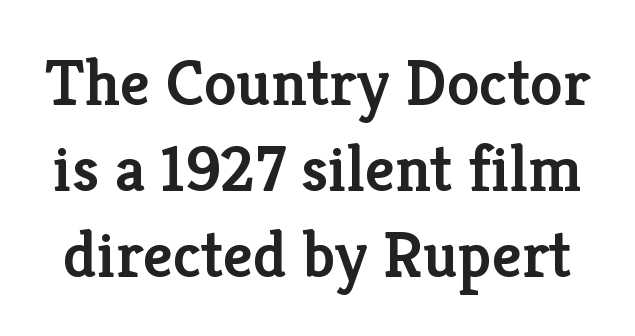
The lettering stays uniformly vertical, giving the passage a roman look. Here the designer chose a conventional face with non-uniform glyph widths. Beneath every word, the page is bare. A typesetter would call this leading conventional body-copy spacing. Students, this is semibold: more ink than regular, less than bold. Inter-character spacing is left at the font's built-in metrics.
